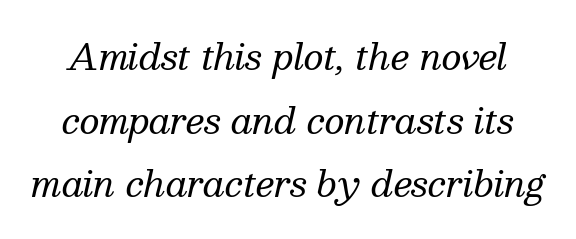
Q: Is the text bold? A: No.
Q: Is the text italic (slanted)? A: Yes, it leans right by about 13 degrees.
Q: Is the typeface a serif or a sans-serif typeface? A: Serif.
Q: Is the text underlined? A: No.
Q: Is the spacing between letters normal or unusually wide? A: Normal.
Q: Width (condensed, normal, or wide)? A: Normal.
Q: Stroke contrast? A: Medium.
Q: x-height? A: Medium.
Q: Monospaced? A: No.
